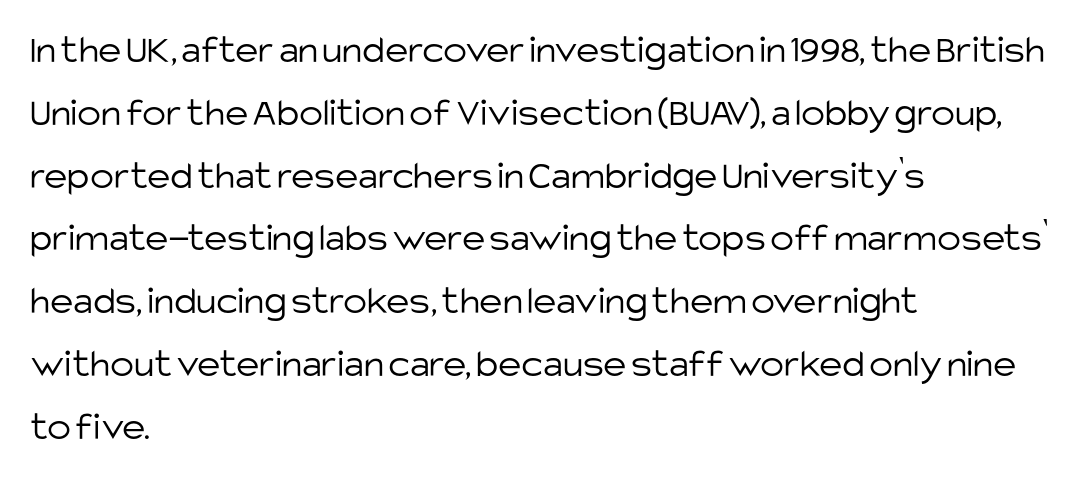
The image shows 40 px light sans-serif type, upright; set left-aligned, normal line spacing (1.57x), normal letter spacing, not underlined; low stroke contrast and a large x-height.
